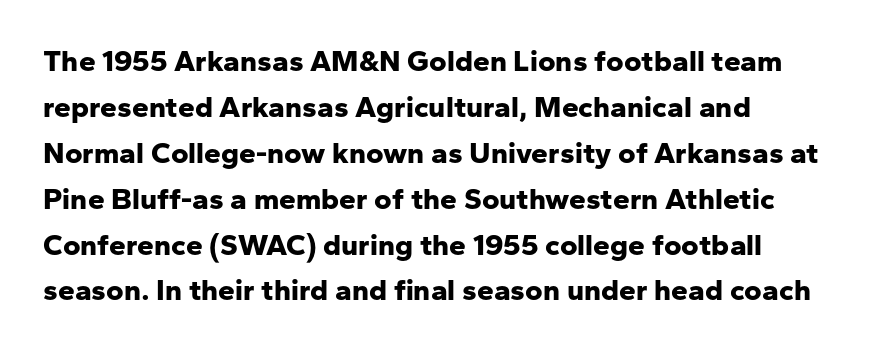
The image shows 30 px bold sans-serif type, upright; set left-aligned, normal line spacing (1.53x), normal letter spacing, not underlined; low stroke contrast and a medium x-height.
